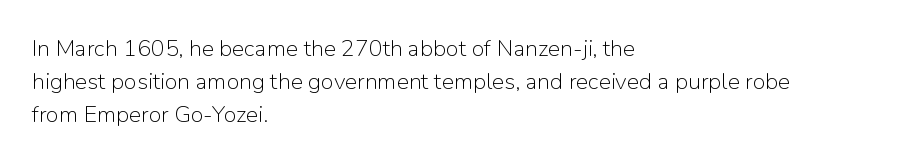
Does extra space separate the letters? No, they use regular spacing. The rendering anchors every line to the left-hand side. The axis of the letterforms is exactly vertical. These lines sit exactly where default settings would place them. Ink coverage per letter is moderate at most. Bare-footed words on every line.
